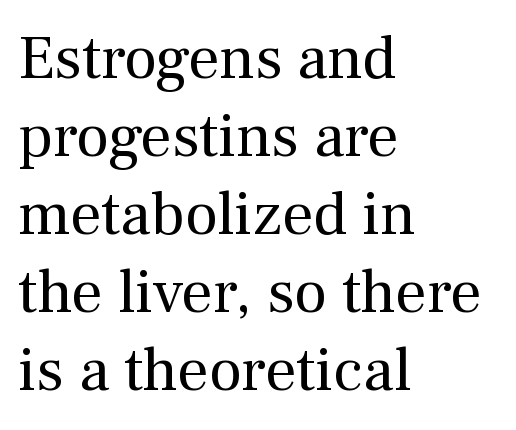
The image shows 62 px regular-weight serif type, upright; set left-aligned, normal line spacing (1.26x), normal letter spacing, not underlined; medium stroke contrast and a medium x-height.
